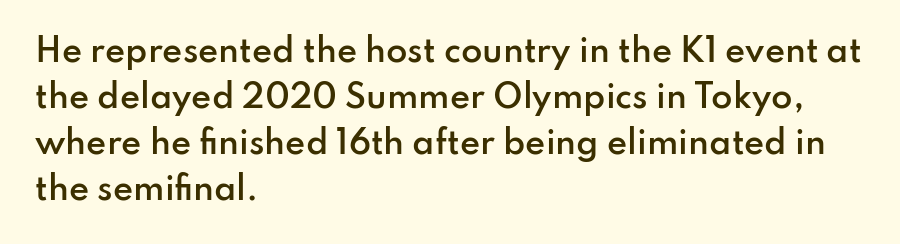
{"serif": "no", "italic": "no", "bold": "semi", "weight": "semibold", "width": "normal", "stroke_contrast": "low", "x_height": "small", "monospaced": "no", "underline": "no", "align": "left", "line_spacing": "normal", "line_spacing_ratio": 1.48, "letter_spacing": "normal", "letter_spacing_em": 0.0, "glyph_px": 31}
